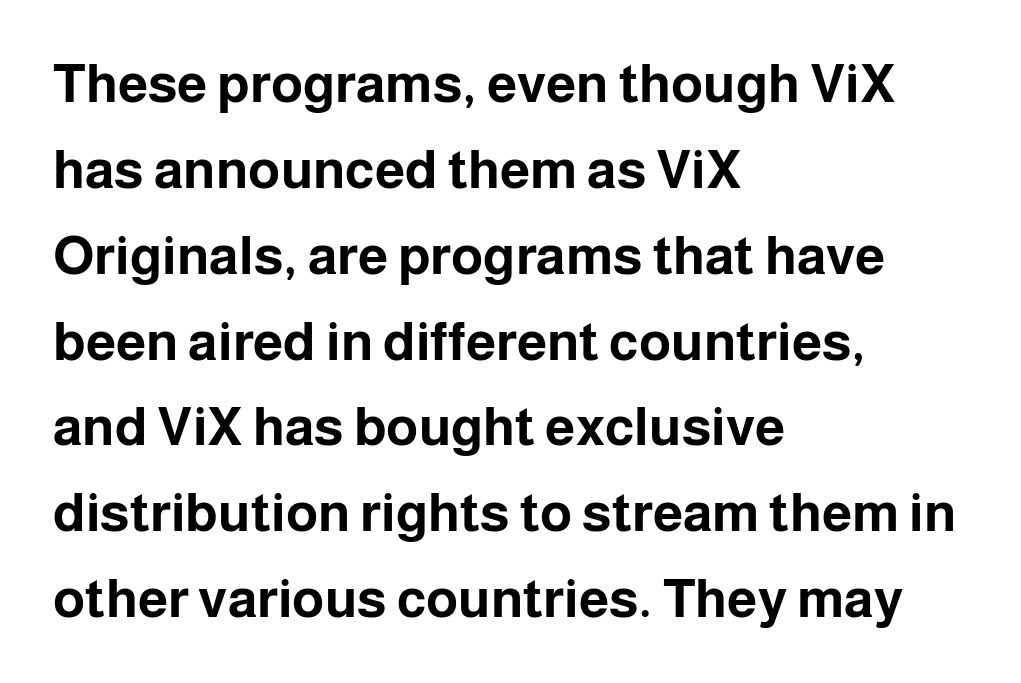
Note: no serifs on the glyphs. Unmarked baselines from the first word to the last. Think of a printed novel: that variable character pitch is what you see here. Whoever set this chose a conventional vertical rhythm. Every character sits straight up, as roman type does. Chunky letters — that's bold for sure.
